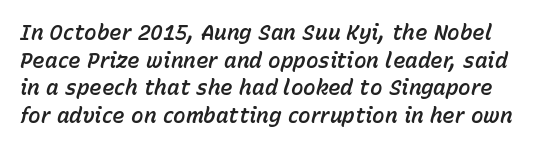
The baseline area is clear. Characters are canted at an angle relative to the baseline's perpendicular. How are the letters spaced? Ordinarily, with no added tracking. Notice how descenders clear the ascenders below comfortably — that's standard leading.
